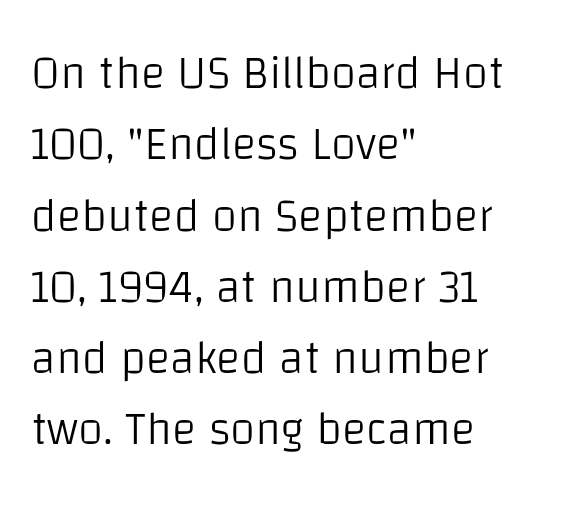
The image shows 46 px light sans-serif type, upright; set left-aligned, normal line spacing (1.55x), normal letter spacing, not underlined; low stroke contrast and a large x-height.
